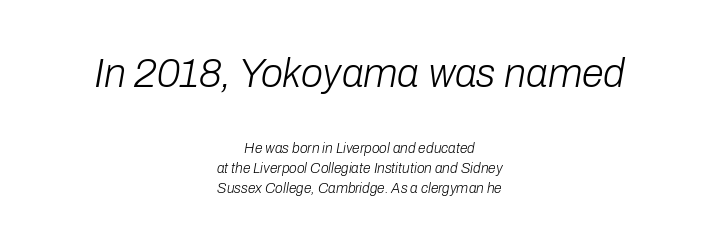
The rendering uses natural spacing where letterforms have individual widths. Leading: standard. This rendering uses center alignment, leaving both contours irregular but symmetric. This rendering leaves character spacing at its baseline value. Weight: regular or lighter. A bare baseline throughout the passage.
